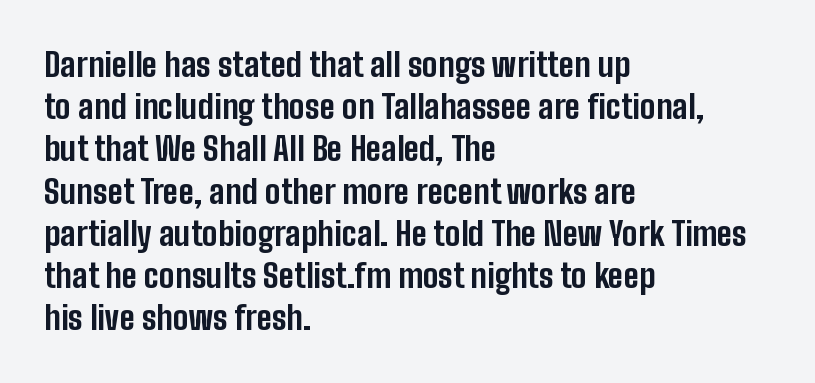
{"serif": "no", "italic": "no", "bold": "yes", "weight": "bold", "width": "condensed", "stroke_contrast": "low", "x_height": "medium", "monospaced": "no", "underline": "no", "align": "left", "line_spacing": "normal", "line_spacing_ratio": 1.28, "letter_spacing": "normal", "letter_spacing_em": 0.0, "glyph_px": 33}
